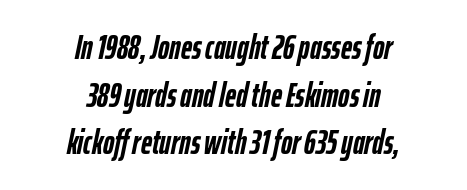
Bare-footed words on every line. Compared with an ordinary text face, these strokes are far heavier — a full bold. The tracking reads as untouched default to a designer's eye. The passage shown stacks its lines at a standard gap. Caption: multi-line text, centered on the measure.
